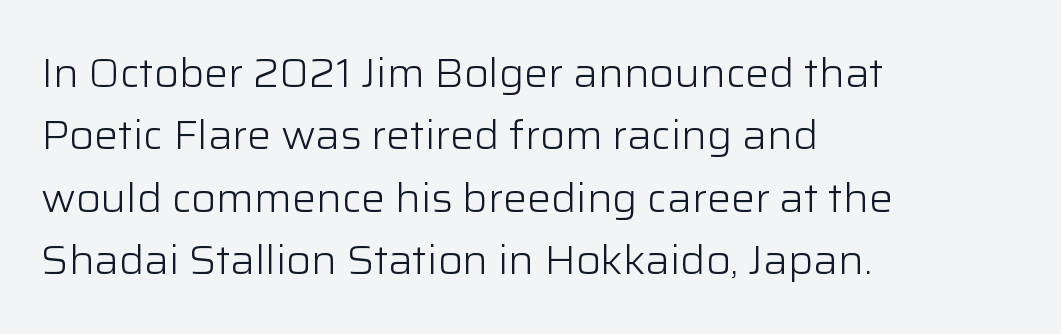
Nope, not italic — everything's standing straight. Spacing verdict: proportional, widths tailored to each character. The strokes carry an ordinary text weight at most. Leading: standard.
